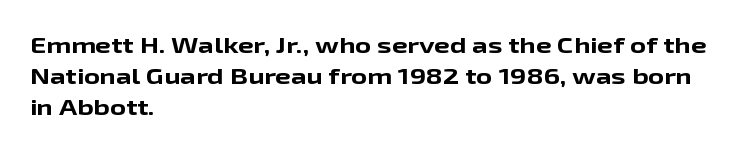
{"italic": "no", "bold": "yes", "underline": "no", "align": "left", "line_spacing": "normal", "line_spacing_ratio": 1.41, "letter_spacing": "normal", "letter_spacing_em": 0.0, "glyph_px": 22}
